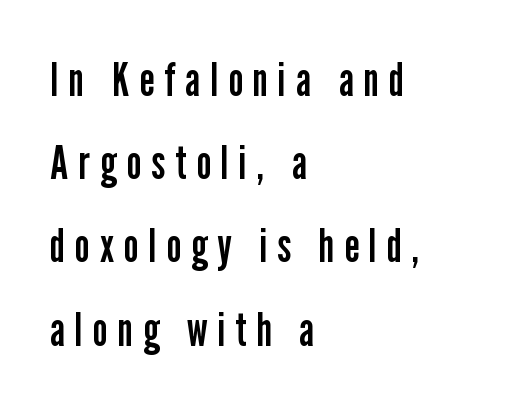
The image shows 47 px regular-weight, condensed sans-serif type, upright; set left-aligned, line spacing 1.77x, unusually wide letter spacing (+0.22 em), not underlined; low stroke contrast and a medium x-height.
